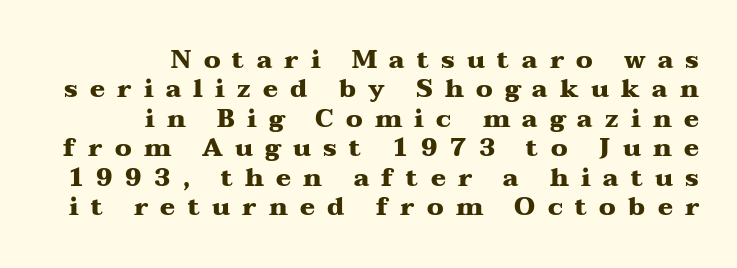
The image shows 25 px bold type, upright; set right-aligned, line spacing 1.18x, unusually wide letter spacing (+0.49 em), not underlined.
